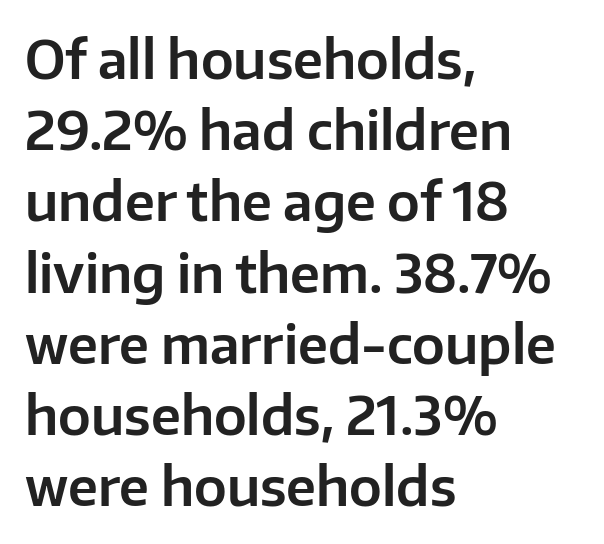
This is sans-serif lettering, the kind often seen on screens and signage. Check the space under the baseline: it is left empty. You could not count columns in this text — the font is proportionally spaced. Leading: standard.
